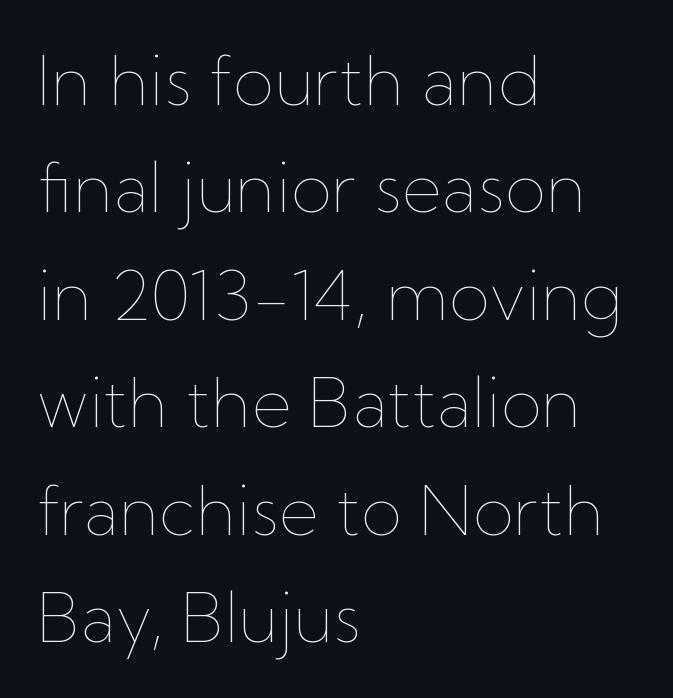
{"italic": "no", "bold": "no", "weight": "thin", "width": "normal", "stroke_contrast": "low", "x_height": "medium", "monospaced": "no", "underline": "no", "align": "left", "line_spacing": "normal", "line_spacing_ratio": 1.58, "letter_spacing": "normal", "letter_spacing_em": 0.0, "glyph_px": 68}
